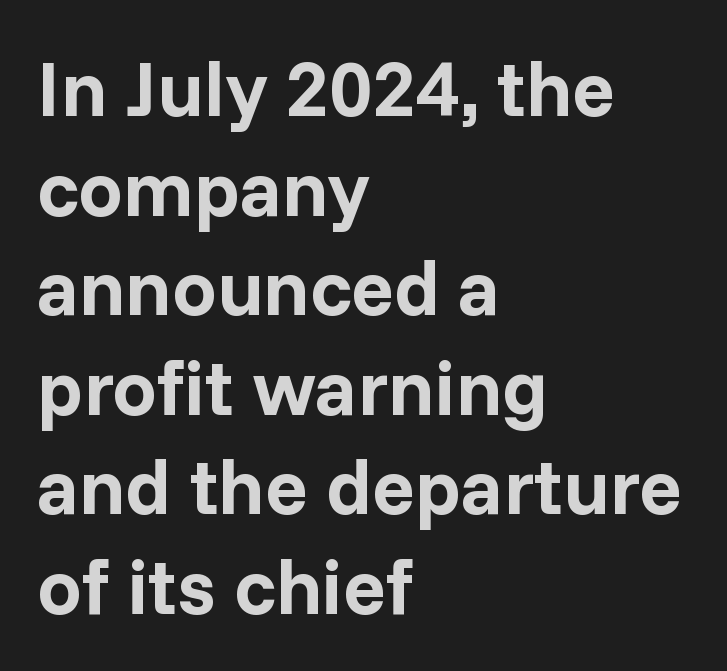
Q: Is the text bold? A: Yes.
Q: Is the text italic (slanted)? A: No, it is upright.
Q: Is the typeface a serif or a sans-serif typeface? A: Sans-serif.
Q: Is the text underlined? A: No.
Q: How is the paragraph aligned? A: Left-aligned.
Q: Is the spacing between letters normal or unusually wide? A: Normal.
Q: Is the spacing between lines tight, normal or loose? A: Normal.
Q: Width (condensed, normal, or wide)? A: Normal.
Q: Stroke contrast? A: Low.
Q: x-height? A: Medium.
Q: Monospaced? A: No.
